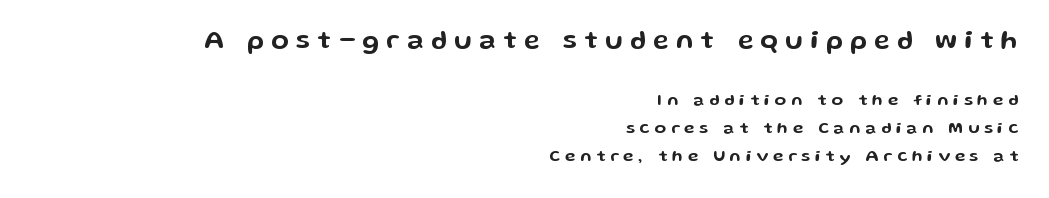
The baseline area is clear. Compared with typical paragraphs, the rows here are spaced about the same. The designer gave the opening block more size than the closing block. The letters stand upright; this is a roman face. Alignment: flush right.
